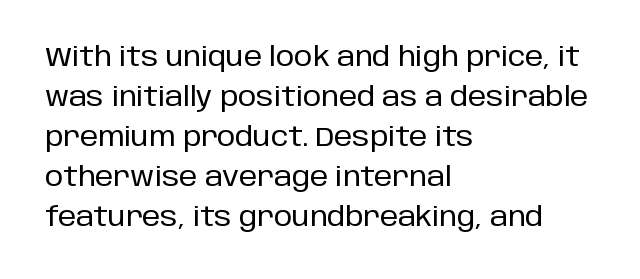
Q: Is the text italic (slanted)? A: No, it is upright.
Q: Is the text underlined? A: No.
Q: How is the paragraph aligned? A: Left-aligned.
Q: Is the spacing between letters normal or unusually wide? A: Normal.
Q: Is the spacing between lines tight, normal or loose? A: Normal.
